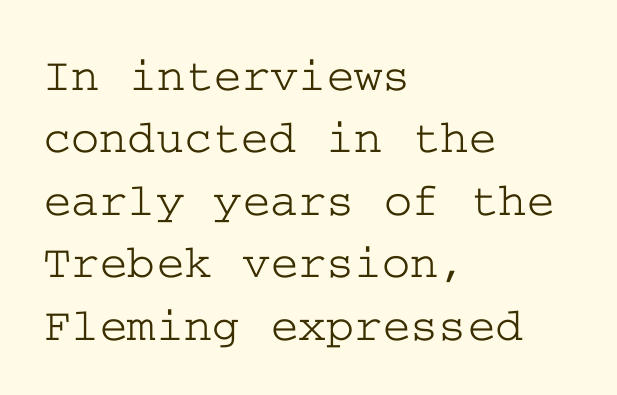
The image shows 48 px wide serif type, upright; set left-aligned, normal line spacing (1.3x), normal letter spacing, not underlined; low stroke contrast and a medium x-height.
